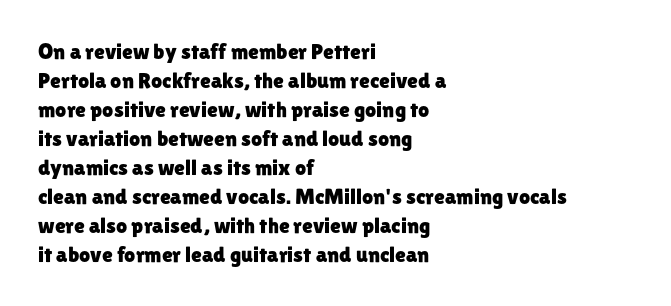
It's the straight-up-and-down kind of type. The horizontal fit of the characters is conventional and even. These lines are set flush left with a ragged right edge. Glance below the letters and you will spot only blank space.
